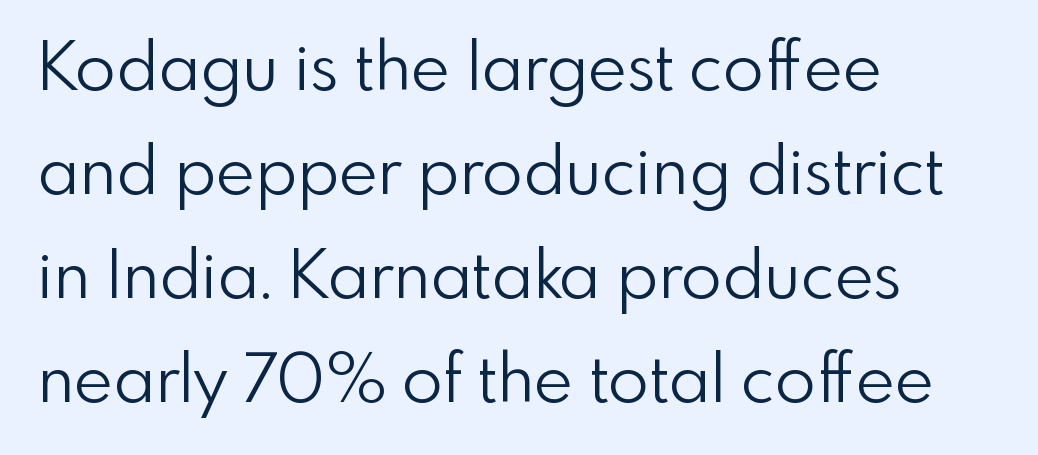
Q: Is the text bold? A: No.
Q: Is the text italic (slanted)? A: No, it is upright.
Q: Is the typeface a serif or a sans-serif typeface? A: Sans-serif.
Q: Is the text underlined? A: No.
Q: How is the paragraph aligned? A: Left-aligned.
Q: Is the spacing between letters normal or unusually wide? A: Normal.
Q: Is the spacing between lines tight, normal or loose? A: Normal.
Q: Width (condensed, normal, or wide)? A: Normal.
Q: Stroke contrast? A: Low.
Q: x-height? A: Small.
Q: Monospaced? A: No.
